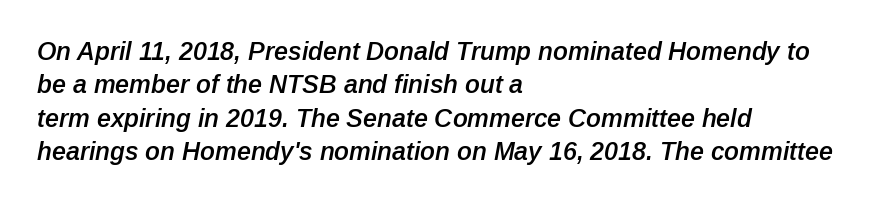
These words are printed semibold, heavier than regular yet not bold. These lines stack with their left ends in a neat column. Is there much room between lines? A standard amount, neither cramped nor airy. Nobody drew a line under any word here. The type is set solid horizontally, with unmodified tracking.
